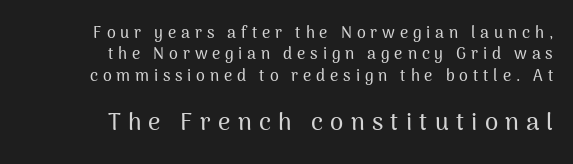
Nope, not italic — everything's standing straight. Loose tracking; the words dissolve into strings of separated letters. Short and long lines alike share a common ending point at right. Does the bottom block carry the larger type? Yes, it does. Nobody drew a line under any word here.
